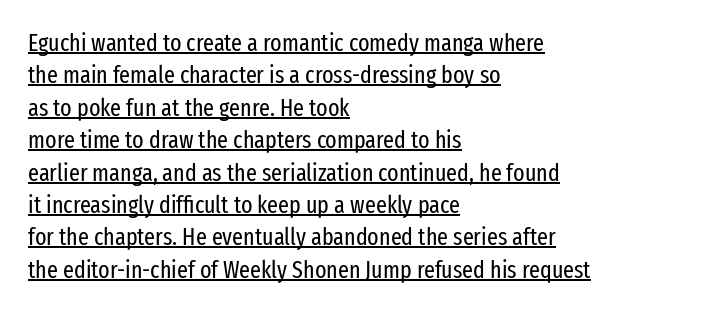
The lettering stays uniformly vertical, giving the passage a roman look. The vertical gap from one line to the next is medium. Line beginnings align vertically; line endings do not. Nobody touched the tracking dial on this one. Caption: face not bold, strokes unweighted. Honestly, the underline is the first thing you notice here.
